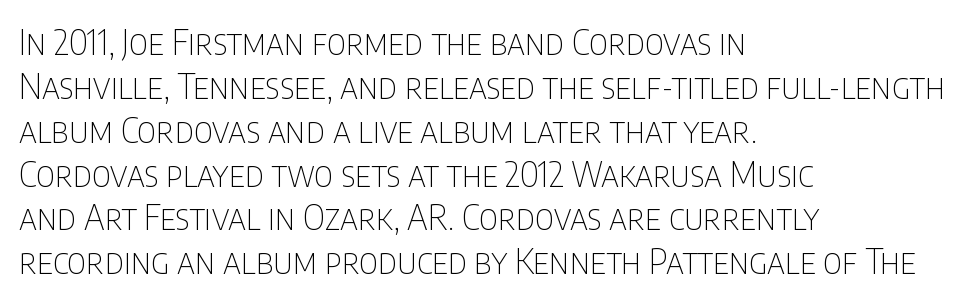
The image shows 34 px thin, condensed sans-serif type, upright; set left-aligned, normal line spacing (1.29x), normal letter spacing, not underlined; low stroke contrast and a large x-height.
